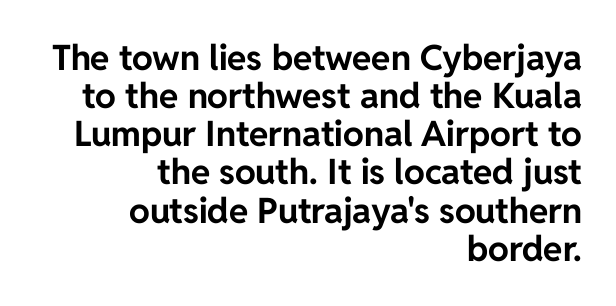
{"serif": "no", "italic": "no", "bold": "yes", "weight": "bold", "width": "normal", "stroke_contrast": "low", "x_height": "medium", "monospaced": "no", "underline": "no", "align": "right", "line_spacing": "tight", "line_spacing_ratio": 1.09, "letter_spacing": "normal", "letter_spacing_em": 0.0, "glyph_px": 35}
